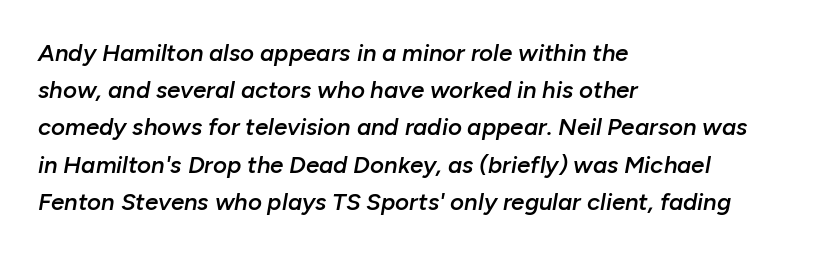
{"italic": "yes", "lean": "right", "slant_degrees": 10, "bold": "semi", "underline": "no", "align": "left", "line_spacing": "normal", "line_spacing_ratio": 1.55, "letter_spacing": "normal", "letter_spacing_em": 0.0, "glyph_px": 24}
